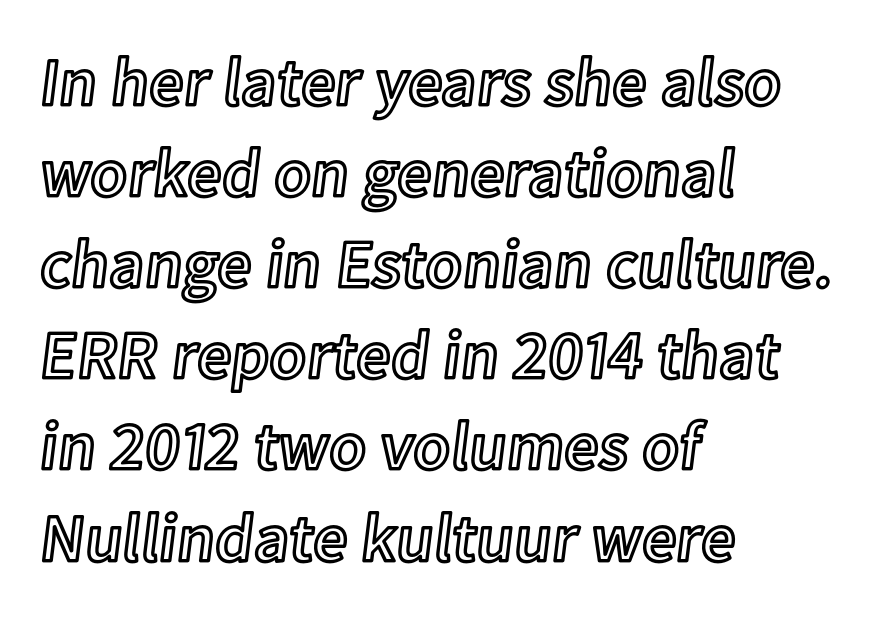
Q: Is the text italic (slanted)? A: Yes.
Q: Is the text underlined? A: No.
Q: How is the paragraph aligned? A: Left-aligned.
Q: Is the spacing between letters normal or unusually wide? A: Normal.
Q: Is the spacing between lines tight, normal or loose? A: Normal.
Q: Width (condensed, normal, or wide)? A: Normal.
Q: x-height? A: Medium.
Q: Monospaced? A: No.
